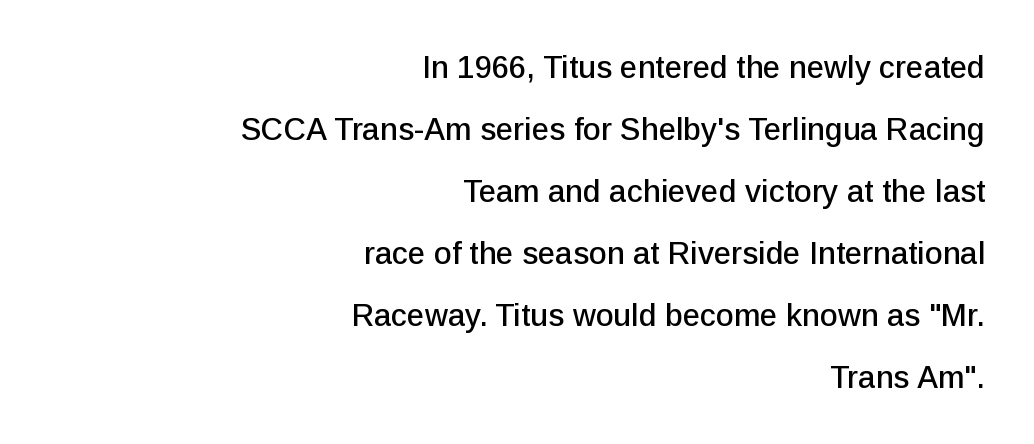
Q: Is the text italic (slanted)? A: No, it is upright.
Q: Is the typeface a serif or a sans-serif typeface? A: Sans-serif.
Q: Is the text underlined? A: No.
Q: How is the paragraph aligned? A: Right-aligned.
Q: Is the spacing between letters normal or unusually wide? A: Normal.
Q: Is the spacing between lines tight, normal or loose? A: Loose.
Q: Width (condensed, normal, or wide)? A: Normal.
Q: Stroke contrast? A: Low.
Q: x-height? A: Medium.
Q: Monospaced? A: No.
